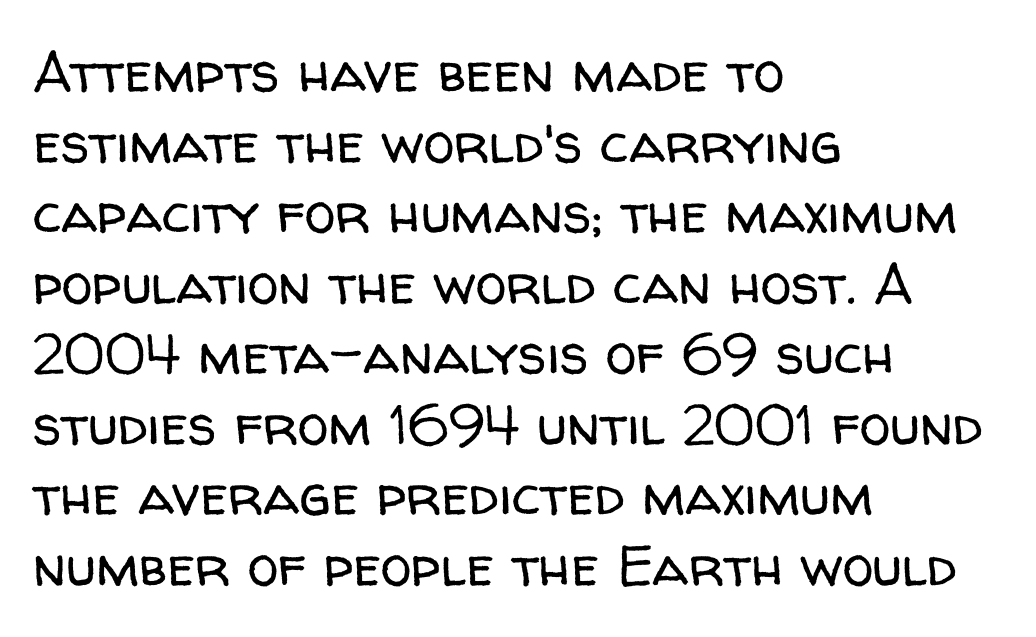
{"serif": "no", "italic": "no", "bold": "no", "weight": "regular", "width": "normal", "stroke_contrast": "low", "x_height": "medium", "monospaced": "no", "underline": "no", "align": "left", "line_spacing": "normal", "line_spacing_ratio": 1.26, "letter_spacing": "normal", "letter_spacing_em": 0.0, "glyph_px": 56}
